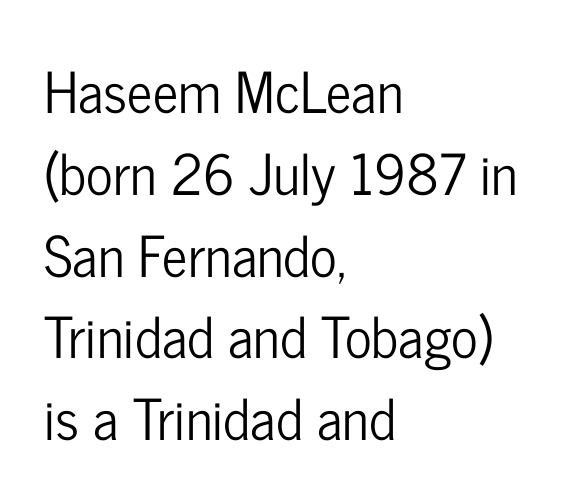
Q: Is the text italic (slanted)? A: No, it is upright.
Q: Is the typeface a serif or a sans-serif typeface? A: Sans-serif.
Q: Is the text underlined? A: No.
Q: How is the paragraph aligned? A: Left-aligned.
Q: Is the spacing between letters normal or unusually wide? A: Normal.
Q: Is the spacing between lines tight, normal or loose? A: Normal.
Q: Width (condensed, normal, or wide)? A: Condensed.
Q: Stroke contrast? A: Low.
Q: x-height? A: Medium.
Q: Monospaced? A: No.
